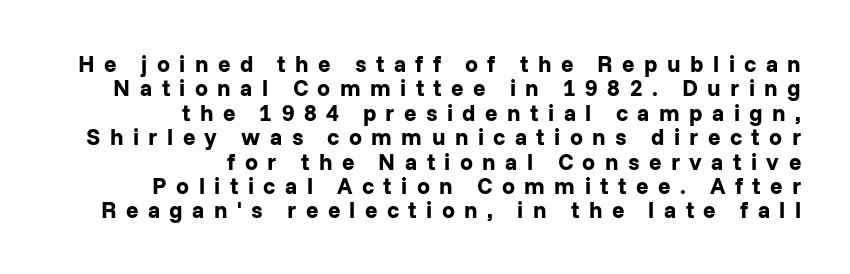
The image shows 23 px bold type, upright; set right-aligned, tight line spacing (1.06x), unusually wide letter spacing (+0.41 em), not underlined.
